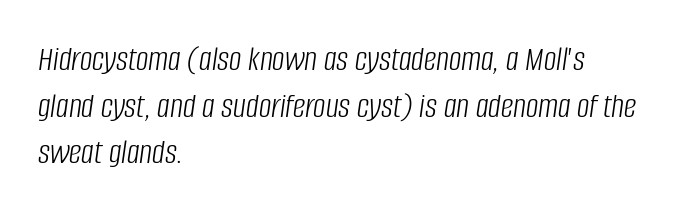
The image shows 35 px light, condensed type, italic (leaning right); set left-aligned, normal line spacing (1.33x), normal letter spacing, not underlined; low stroke contrast and a large x-height.
